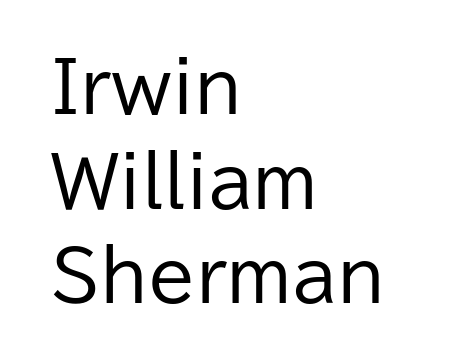
Q: Is the text bold? A: No.
Q: Is the text italic (slanted)? A: No, it is upright.
Q: Is the typeface a serif or a sans-serif typeface? A: Sans-serif.
Q: Is the text underlined? A: No.
Q: How is the paragraph aligned? A: Left-aligned.
Q: Is the spacing between letters normal or unusually wide? A: Normal.
Q: Is the spacing between lines tight, normal or loose? A: Normal.
Q: Width (condensed, normal, or wide)? A: Normal.
Q: Stroke contrast? A: Low.
Q: x-height? A: Medium.
Q: Monospaced? A: No.
